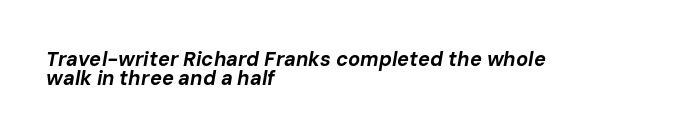
You'd pick this weight for a headline — it's a proper bold. Slanted lettering throughout. Just letters on the line, the space beneath them empty. The passage shown has conventional tracking throughout. The space between consecutive lines is stingy.
